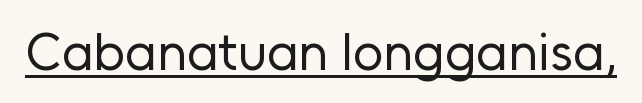
{"serif": "no", "italic": "no", "bold": "no", "weight": "regular", "width": "normal", "stroke_contrast": "low", "x_height": "medium", "monospaced": "no", "underline": "yes", "letter_spacing": "normal", "letter_spacing_em": 0.0, "glyph_px": 53}
